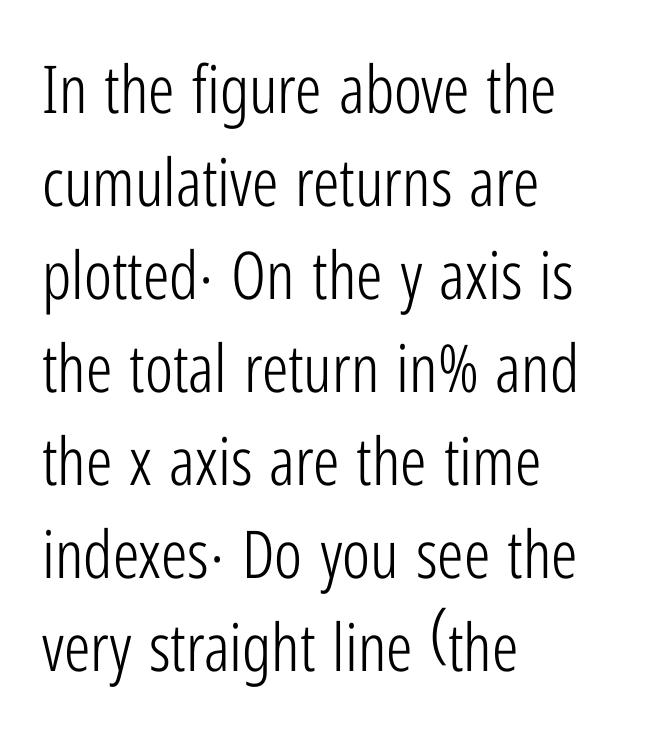
The image shows 66 px light, condensed sans-serif type, upright; set left-aligned, normal line spacing (1.41x), normal letter spacing, not underlined; low stroke contrast and a medium x-height.
